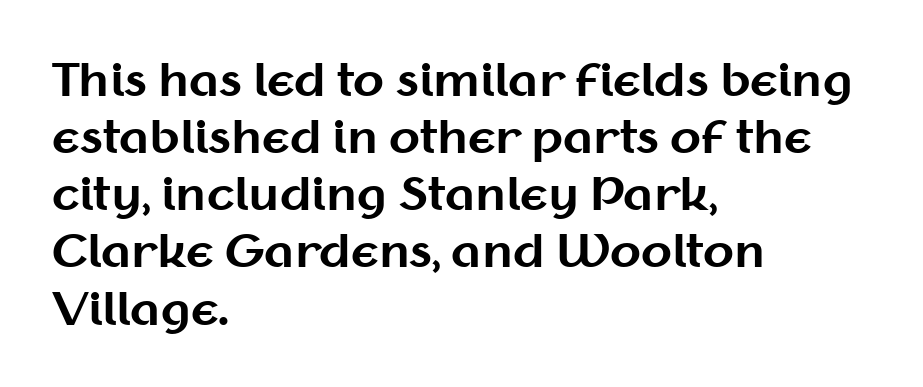
Q: Is the text bold? A: Yes.
Q: Is the text italic (slanted)? A: No, it is upright.
Q: Is the typeface a serif or a sans-serif typeface? A: Sans-serif.
Q: Is the text underlined? A: No.
Q: How is the paragraph aligned? A: Left-aligned.
Q: Is the spacing between letters normal or unusually wide? A: Normal.
Q: Is the spacing between lines tight, normal or loose? A: Normal.
Q: Width (condensed, normal, or wide)? A: Normal.
Q: Stroke contrast? A: Medium.
Q: x-height? A: Medium.
Q: Monospaced? A: No.
